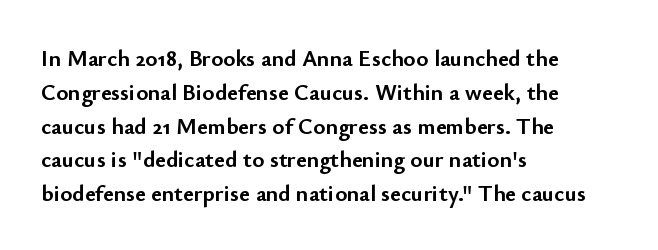
Bold? Absolutely — the strokes are thick and heavy. The setting favours the left margin, as ordinary paragraphs usually do. The font's upright variant was chosen for this text. A bare baseline throughout the passage. Vertical spacing — default.
